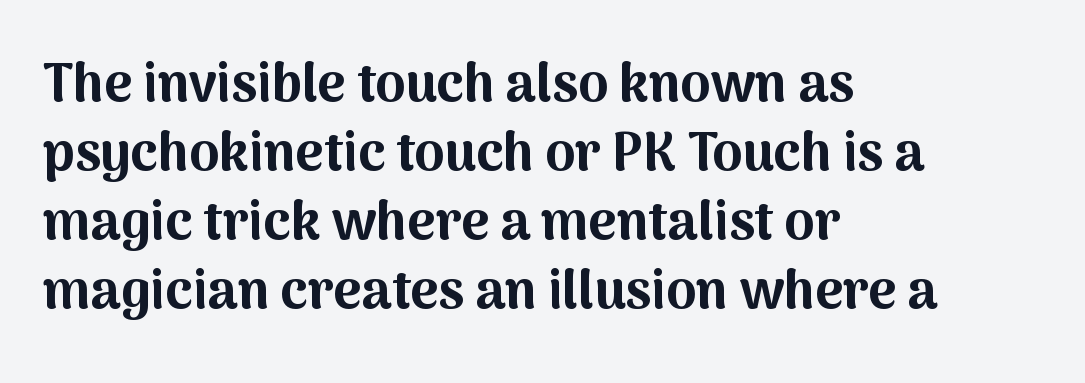
The image shows 54 px bold sans-serif type, upright; set left-aligned, normal line spacing (1.28x), normal letter spacing, not underlined; medium stroke contrast and a medium x-height.
